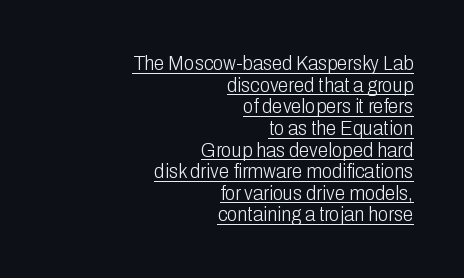
The image shows 21 px text type, upright; set right-aligned, tight line spacing (1.03x), normal letter spacing, underlined.
